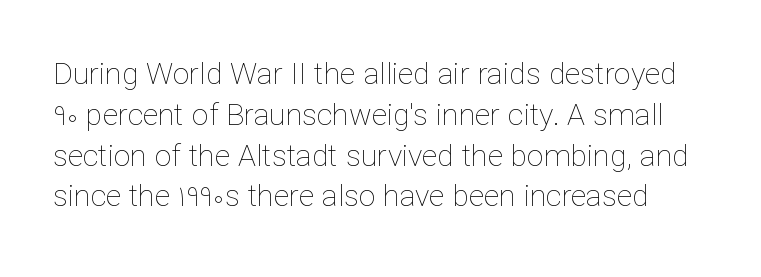
Q: Is the text bold? A: No.
Q: Is the text italic (slanted)? A: No, it is upright.
Q: Is the text underlined? A: No.
Q: Is the spacing between letters normal or unusually wide? A: Normal.
Q: Is the spacing between lines tight, normal or loose? A: Normal.
Q: Width (condensed, normal, or wide)? A: Normal.
Q: Stroke contrast? A: Low.
Q: x-height? A: Medium.
Q: Monospaced? A: No.
